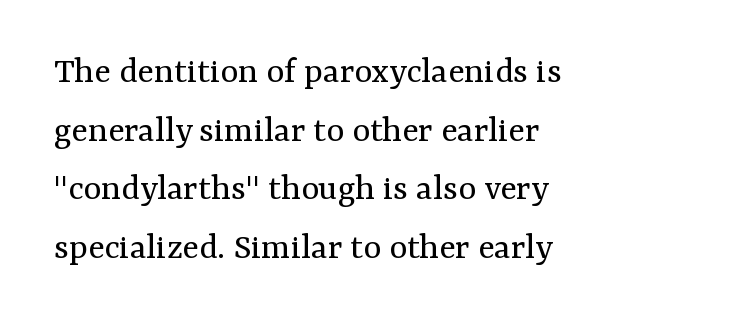
The image shows 38 px regular-weight serif type, upright; set left-aligned, normal line spacing (1.54x), normal letter spacing, not underlined; medium stroke contrast and a medium x-height.
